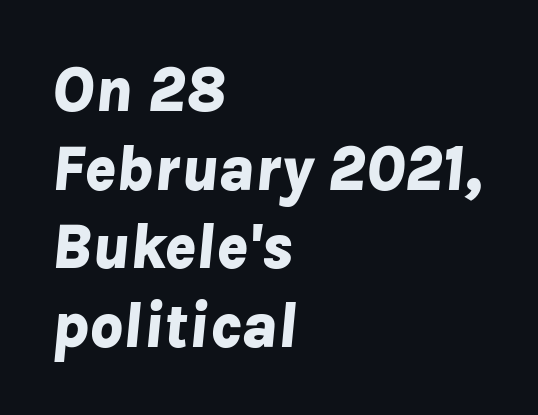
Q: Is the text bold? A: Yes.
Q: Is the text italic (slanted)? A: Yes, it leans right by about 8 degrees.
Q: Is the text underlined? A: No.
Q: How is the paragraph aligned? A: Left-aligned.
Q: Is the spacing between letters normal or unusually wide? A: Normal.
Q: Width (condensed, normal, or wide)? A: Normal.
Q: Stroke contrast? A: Low.
Q: x-height? A: Medium.
Q: Monospaced? A: No.
